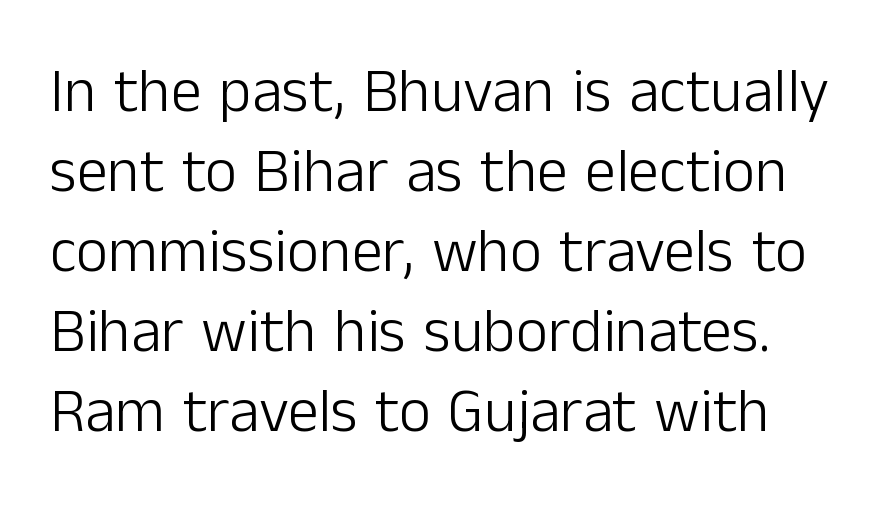
The image shows 62 px light sans-serif type, upright; set normal line spacing (1.29x), normal letter spacing, not underlined; low stroke contrast and a medium x-height.
